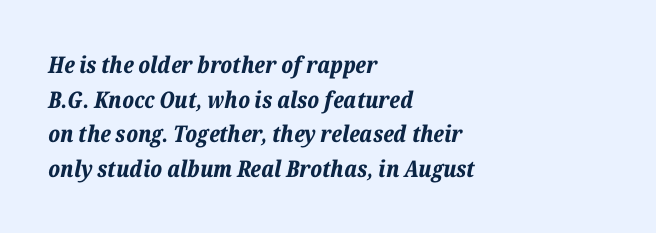
The image shows 23 px bold type, italic (leaning right); set left-aligned, normal line spacing (1.51x), normal letter spacing, not underlined.
